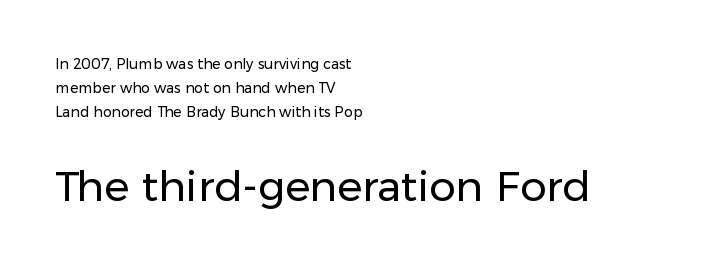
Beneath every word, the page is bare. Horizontal alignment here is leftward, the default for most running prose. Nothing unusual about the tracking: characters are spaced as the font intends. Look at the glyph heights: the lower group is clearly the bigger setting. Each letter keeps its own natural width here, so spacing adapts to shape. The characters are drawn with everyday or finer stroke widths.
